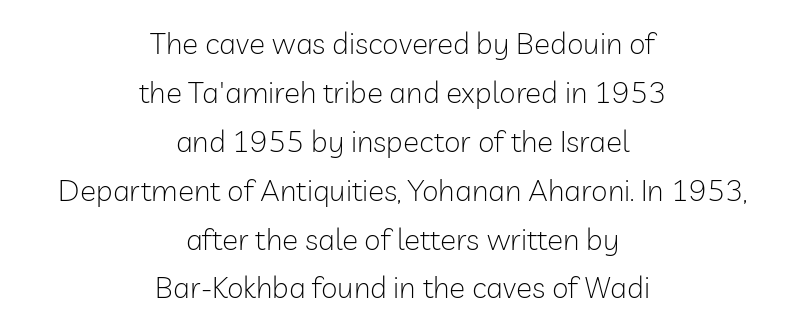
Q: Is the text bold? A: No.
Q: Is the text italic (slanted)? A: No, it is upright.
Q: Is the typeface a serif or a sans-serif typeface? A: Sans-serif.
Q: Is the text underlined? A: No.
Q: How is the paragraph aligned? A: Centered.
Q: Is the spacing between letters normal or unusually wide? A: Normal.
Q: Is the spacing between lines tight, normal or loose? A: Normal.
Q: Width (condensed, normal, or wide)? A: Normal.
Q: Stroke contrast? A: Low.
Q: x-height? A: Medium.
Q: Monospaced? A: No.
